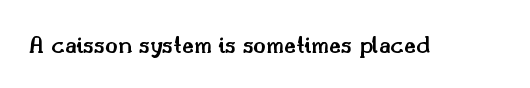
Q: Is the text bold? A: Semi-bold.
Q: Is the text italic (slanted)? A: No, it is upright.
Q: Is the text underlined? A: No.
Q: Is the spacing between letters normal or unusually wide? A: Normal.
